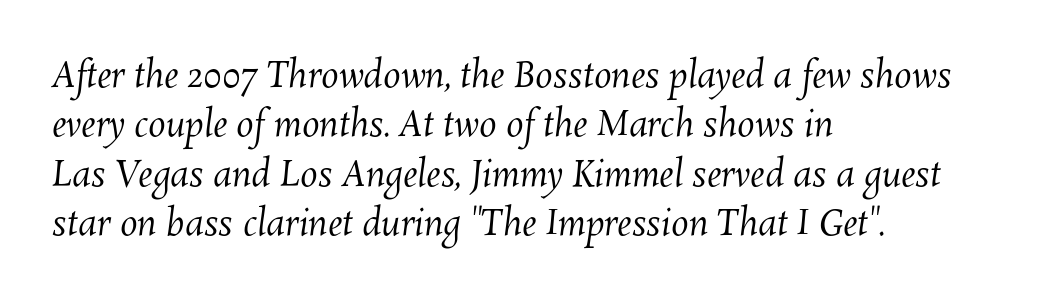
The image shows 35 px regular-weight type; set left-aligned, normal line spacing (1.41x), normal letter spacing, not underlined; medium stroke contrast and a medium x-height.
